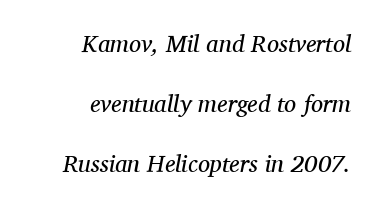
{"italic": "yes", "lean": "right", "slant_degrees": 11, "bold": "no", "underline": "no", "align": "right", "line_spacing": "loose", "line_spacing_ratio": 2.49, "letter_spacing": "normal", "letter_spacing_em": 0.0, "glyph_px": 24}
